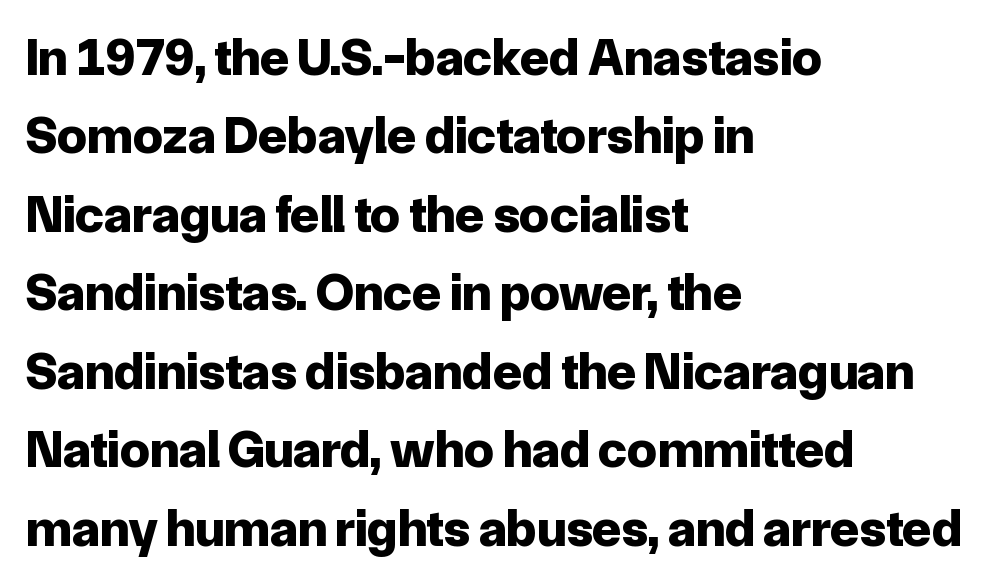
The image shows 53 px bold sans-serif type, upright; set left-aligned, normal line spacing (1.48x), normal letter spacing, not underlined; low stroke contrast and a medium x-height.
